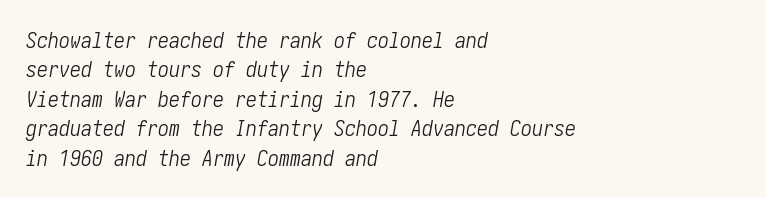
All the whitespace from short lines collects on the right. This reads as an unemphasized weight, regular at the heaviest. Tracking value appears to be zero — textbook default spacing. Students, observe: this is what conventionally led text looks like. A clean baseline with only descenders dipping below it. Posture: slanted.
